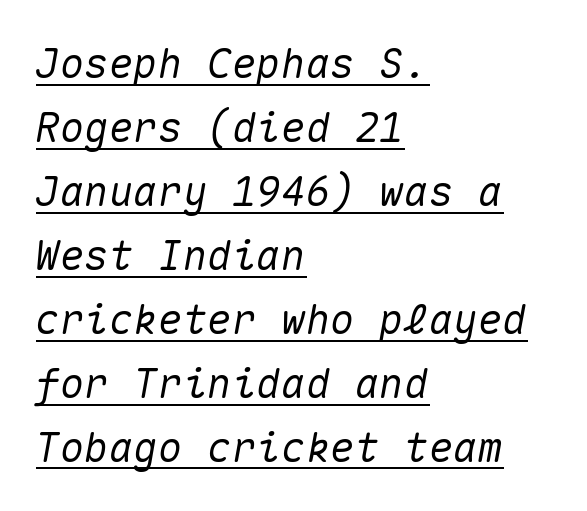
{"italic": "yes", "lean": "right", "slant_degrees": 10, "width": "normal", "stroke_contrast": "medium", "x_height": "medium", "monospaced": "yes", "underline": "yes", "align": "left", "line_spacing": "normal", "line_spacing_ratio": 1.56, "letter_spacing": "normal", "letter_spacing_em": 0.0, "glyph_px": 41}
